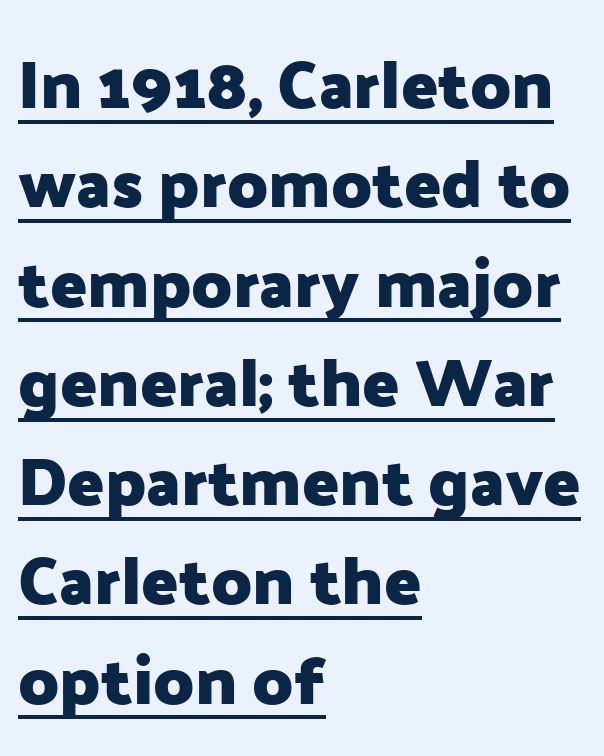
{"serif": "no", "italic": "no", "bold": "yes", "weight": "heavy", "width": "normal", "stroke_contrast": "low", "x_height": "medium", "monospaced": "no", "underline": "yes", "align": "left", "line_spacing": "normal", "line_spacing_ratio": 1.46, "letter_spacing": "normal", "letter_spacing_em": 0.0, "glyph_px": 68}
